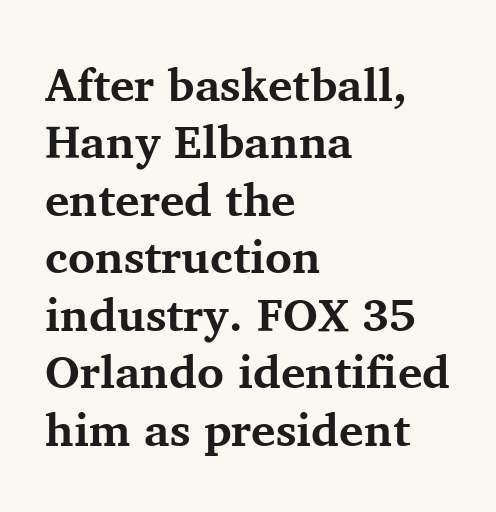
{"serif": "yes", "italic": "no", "bold": "yes", "weight": "bold", "width": "normal", "stroke_contrast": "medium", "x_height": "medium", "monospaced": "no", "underline": "no", "align": "left", "line_spacing": "normal", "line_spacing_ratio": 1.25, "letter_spacing": "normal", "letter_spacing_em": 0.0, "glyph_px": 46}
